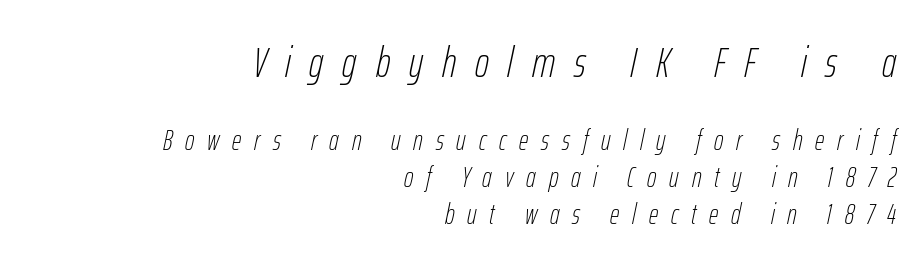
{"italic": "yes", "lean": "right", "slant_degrees": 12, "bold": "no", "weight": "thin", "width": "condensed", "stroke_contrast": "low", "x_height": "medium", "monospaced": "no", "underline": "no", "align": "right", "line_spacing": "normal", "line_spacing_ratio": 1.27, "letter_spacing": "wide", "letter_spacing_em": 0.44, "larger_block": "first", "size_ratio": 1.48, "glyph_px": 43}
